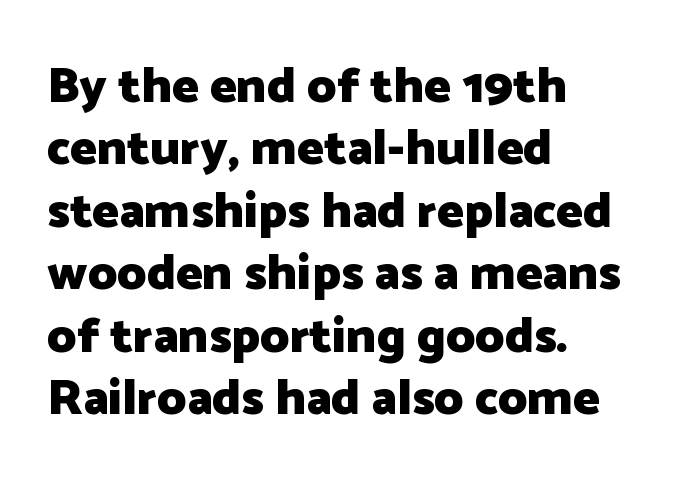
Clear beneath every line of the passage. Horizontal bands of white between lines are of average thickness. Stroke thickness is high; the sample reads as a true bold. There is no visible air inserted between adjacent glyphs. Look at the bottom of the vertical strokes: they stop flat, with no serifs. Rendered with straight, roman letterforms.
